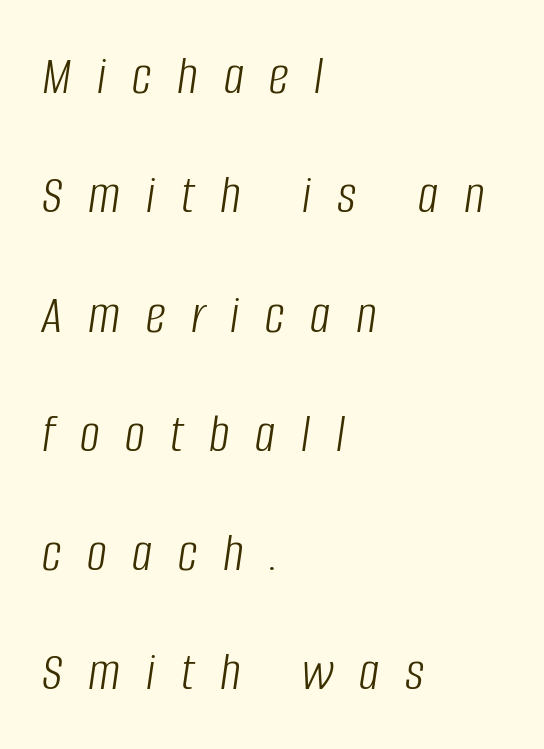
{"italic": "yes", "lean": "right", "slant_degrees": 8, "bold": "no", "weight": "light", "width": "condensed", "stroke_contrast": "low", "x_height": "large", "monospaced": "no", "underline": "no", "align": "left", "line_spacing": "loose", "line_spacing_ratio": 2.13, "letter_spacing": "wide", "letter_spacing_em": 0.46, "glyph_px": 56}
